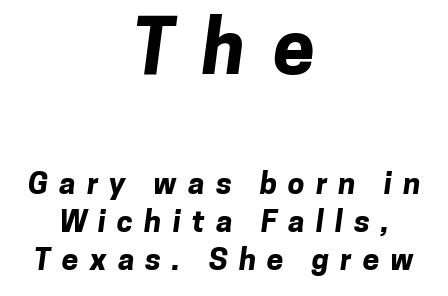
Q: Is the text bold? A: Yes.
Q: Is the typeface a serif or a sans-serif typeface? A: Sans-serif.
Q: Is the text underlined? A: No.
Q: How is the paragraph aligned? A: Centered.
Q: Is the spacing between letters normal or unusually wide? A: Unusually wide.
Q: Is the spacing between lines tight, normal or loose? A: Normal.
Q: Which block of text is set in a larger size, the first (top) or the second (bottom)? A: The first (top) one.
Q: Width (condensed, normal, or wide)? A: Normal.
Q: Stroke contrast? A: Low.
Q: x-height? A: Medium.
Q: Monospaced? A: No.
